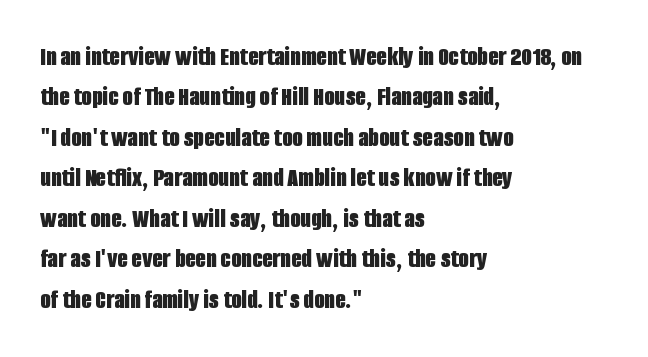
Look at the tracking — it's just the regular setting, nothing added. A classic flush-left, rag-right setting is used for this passage. Lines of text with bare space underneath. The font's upright variant was chosen for this text.
